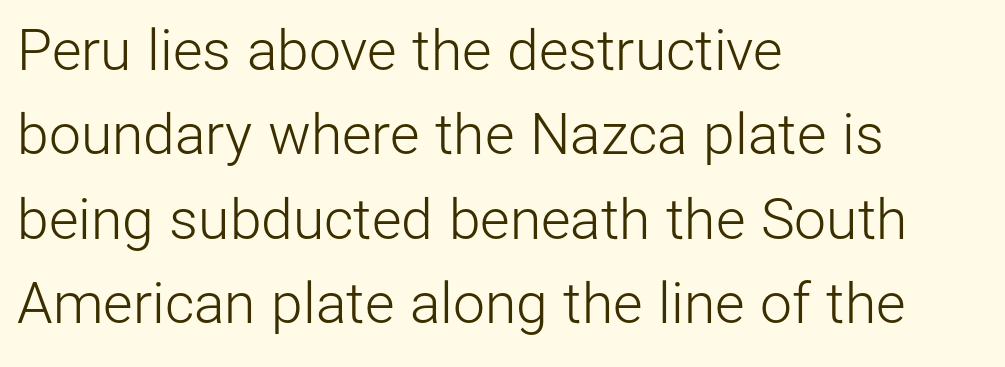
Q: Is the text bold? A: No.
Q: Is the text italic (slanted)? A: No, it is upright.
Q: Is the typeface a serif or a sans-serif typeface? A: Sans-serif.
Q: Is the text underlined? A: No.
Q: How is the paragraph aligned? A: Left-aligned.
Q: Is the spacing between letters normal or unusually wide? A: Normal.
Q: Is the spacing between lines tight, normal or loose? A: Normal.
Q: Width (condensed, normal, or wide)? A: Normal.
Q: Stroke contrast? A: Low.
Q: x-height? A: Medium.
Q: Monospaced? A: No.
